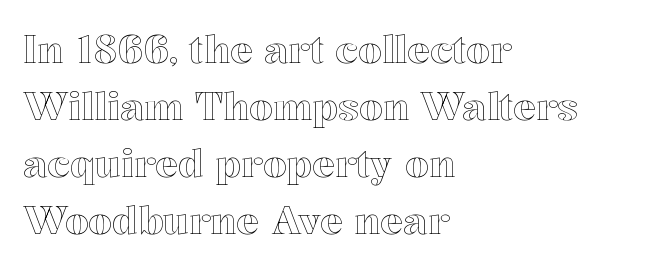
{"italic": "no", "width": "normal", "x_height": "medium", "monospaced": "no", "underline": "no", "align": "left", "line_spacing": "normal", "line_spacing_ratio": 1.5, "letter_spacing": "normal", "letter_spacing_em": 0.0, "glyph_px": 38}
